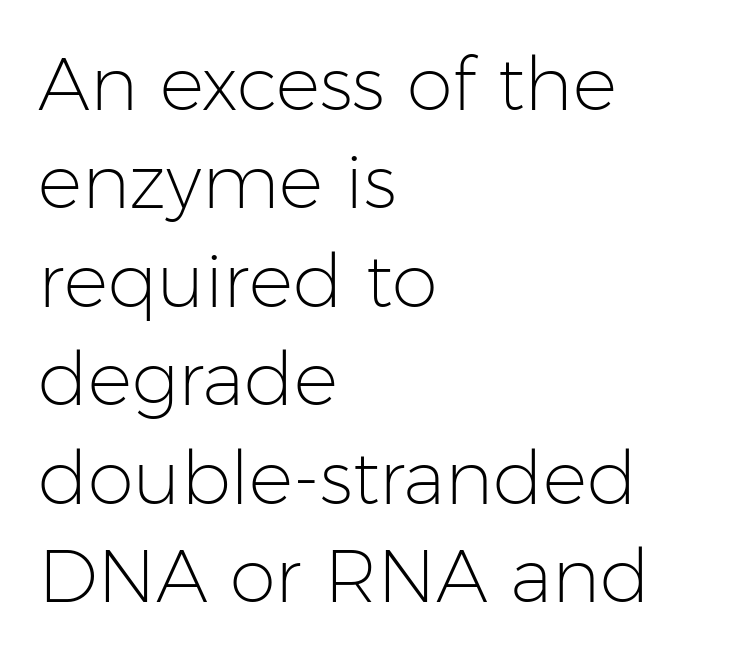
The image shows 74 px light sans-serif type, upright; set left-aligned, normal line spacing (1.33x), normal letter spacing, not underlined; low stroke contrast and a medium x-height.
